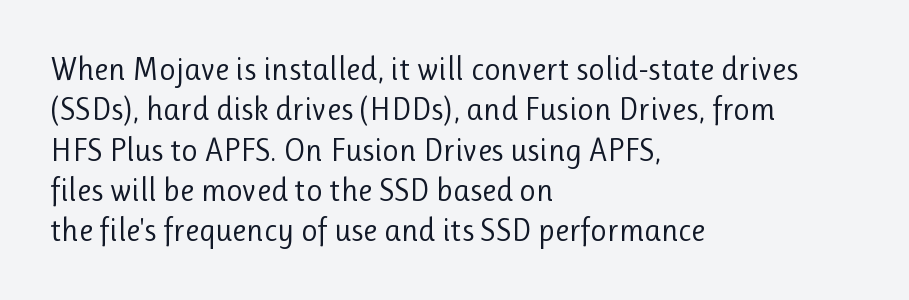
{"serif": "no", "italic": "no", "bold": "no", "weight": "regular", "width": "normal", "stroke_contrast": "low", "x_height": "medium", "monospaced": "no", "underline": "no", "align": "left", "line_spacing": "normal", "line_spacing_ratio": 1.26, "letter_spacing": "normal", "letter_spacing_em": 0.0, "glyph_px": 32}
